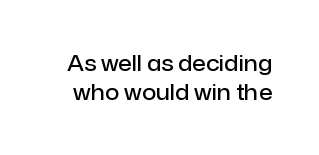
The image shows 22 px text type, upright; set normal line spacing (1.31x), normal letter spacing, not underlined.
